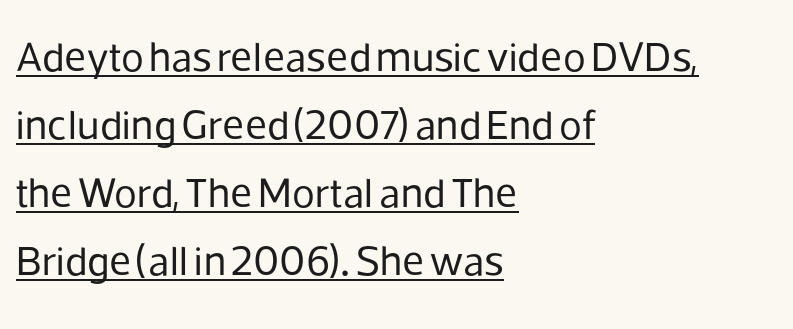
{"serif": "no", "italic": "no", "bold": "no", "weight": "regular", "width": "normal", "stroke_contrast": "low", "x_height": "medium", "monospaced": "no", "underline": "yes", "align": "left", "line_spacing": "normal", "line_spacing_ratio": 1.62, "letter_spacing": "normal", "letter_spacing_em": 0.0, "glyph_px": 42}
